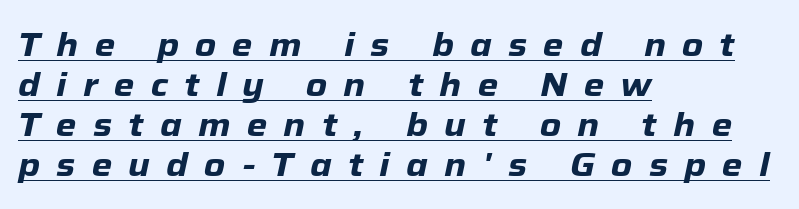
Q: Is the text bold? A: Yes.
Q: Is the text italic (slanted)? A: Yes, it leans right by about 12 degrees.
Q: Is the text underlined? A: Yes.
Q: How is the paragraph aligned? A: Left-aligned.
Q: Is the spacing between letters normal or unusually wide? A: Unusually wide.
Q: Width (condensed, normal, or wide)? A: Normal.
Q: Stroke contrast? A: Low.
Q: x-height? A: Medium.
Q: Monospaced? A: No.
